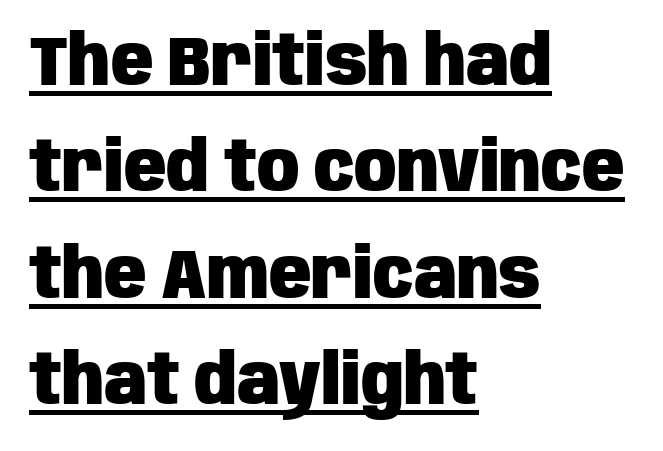
{"serif": "no", "italic": "no", "bold": "yes", "weight": "heavy", "width": "condensed", "stroke_contrast": "low", "x_height": "large", "monospaced": "no", "underline": "yes", "align": "left", "line_spacing": "normal", "line_spacing_ratio": 1.52, "letter_spacing": "normal", "letter_spacing_em": 0.0, "glyph_px": 70}
